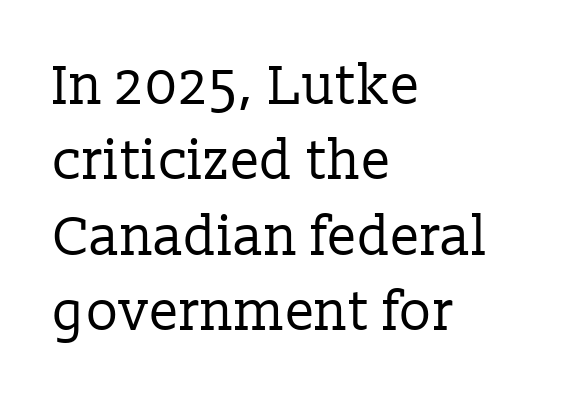
{"serif": "yes", "italic": "no", "bold": "no", "weight": "regular", "width": "normal", "stroke_contrast": "low", "x_height": "medium", "monospaced": "no", "underline": "no", "align": "left", "line_spacing": "normal", "line_spacing_ratio": 1.37, "letter_spacing": "normal", "letter_spacing_em": 0.0, "glyph_px": 55}
